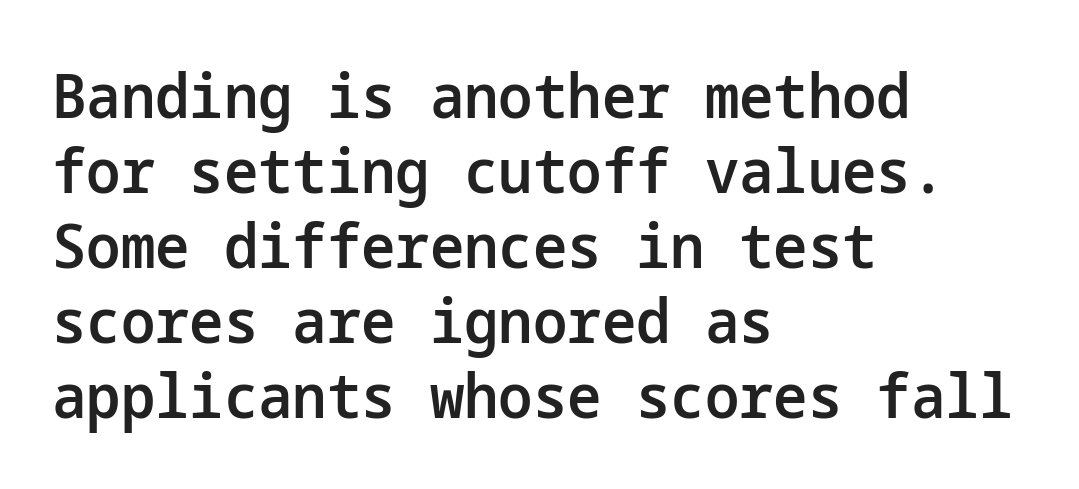
The image shows 61 px semibold sans-serif type, upright; set left-aligned, line spacing 1.23x, normal letter spacing, not underlined; low stroke contrast and a medium x-height.
